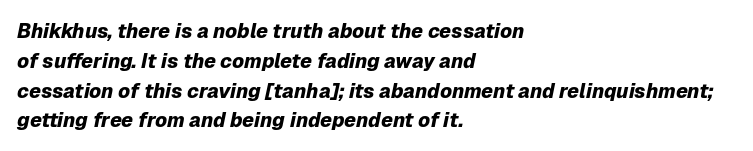
{"italic": "yes", "lean": "right", "slant_degrees": 12, "bold": "yes", "underline": "no", "align": "left", "line_spacing": "normal", "line_spacing_ratio": 1.49, "letter_spacing": "normal", "letter_spacing_em": 0.0, "glyph_px": 20}
